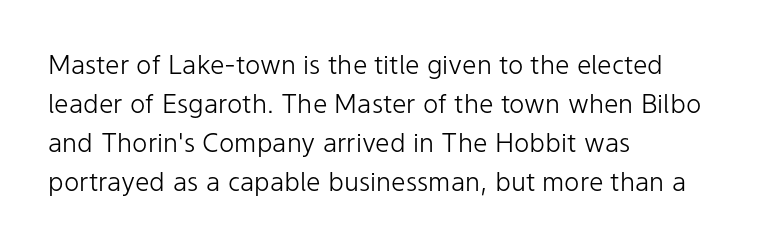
The image shows 26 px text type, upright; set left-aligned, normal line spacing (1.5x), normal letter spacing, not underlined.
